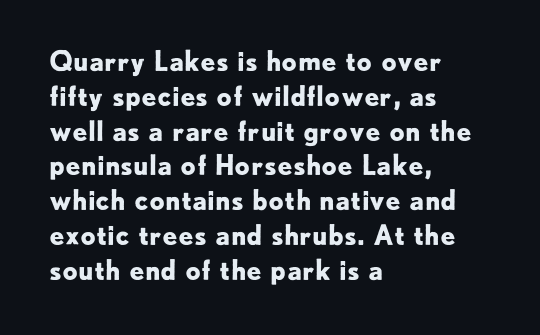
{"italic": "no", "bold": "yes", "underline": "no", "align": "left", "line_spacing": "normal", "line_spacing_ratio": 1.29, "letter_spacing": "normal", "letter_spacing_em": 0.0, "glyph_px": 27}
